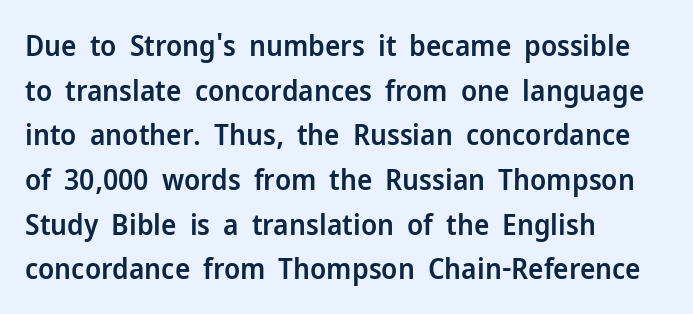
{"serif": "no", "italic": "no", "bold": "semi", "weight": "semibold", "width": "normal", "stroke_contrast": "low", "x_height": "medium", "monospaced": "no", "underline": "no", "align": "left", "line_spacing": "normal", "line_spacing_ratio": 1.54, "letter_spacing": "normal", "letter_spacing_em": 0.0, "glyph_px": 29}
